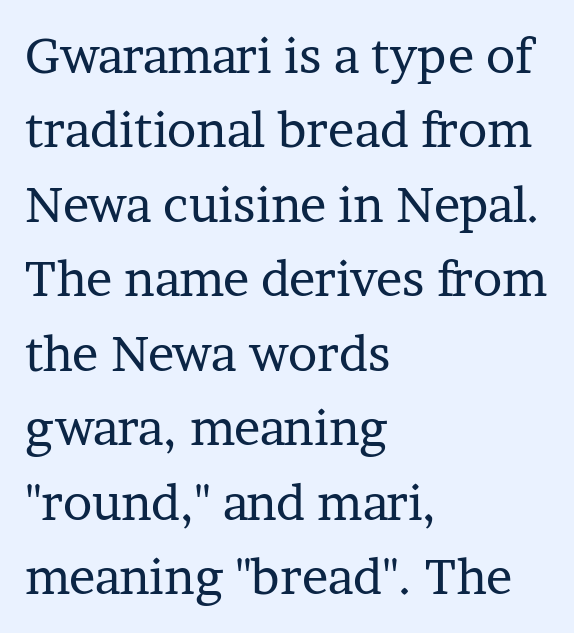
Q: Is the text bold? A: No.
Q: Is the text italic (slanted)? A: No, it is upright.
Q: Is the typeface a serif or a sans-serif typeface? A: Serif.
Q: Is the text underlined? A: No.
Q: How is the paragraph aligned? A: Left-aligned.
Q: Is the spacing between letters normal or unusually wide? A: Normal.
Q: Is the spacing between lines tight, normal or loose? A: Normal.
Q: Width (condensed, normal, or wide)? A: Normal.
Q: Stroke contrast? A: Low.
Q: x-height? A: Medium.
Q: Monospaced? A: No.
